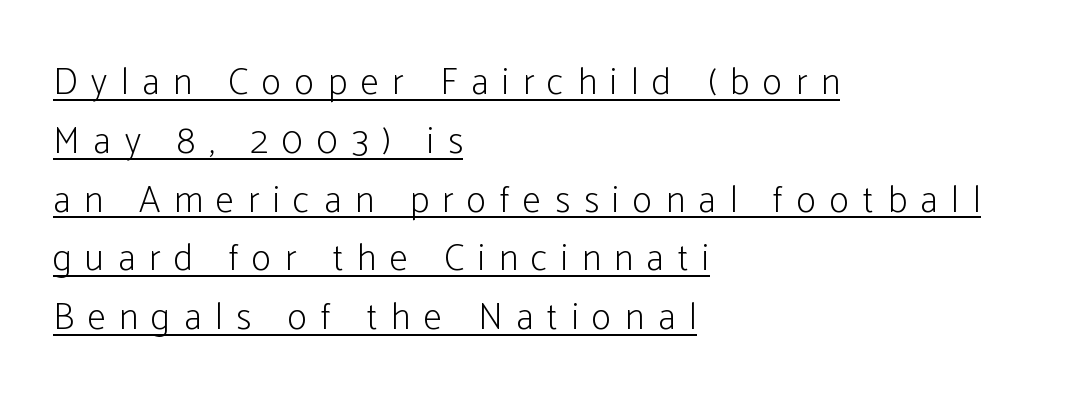
The image shows 37 px light, condensed sans-serif type, upright; set left-aligned, normal line spacing (1.59x), unusually wide letter spacing (+0.37 em), underlined; low stroke contrast and a medium x-height.
